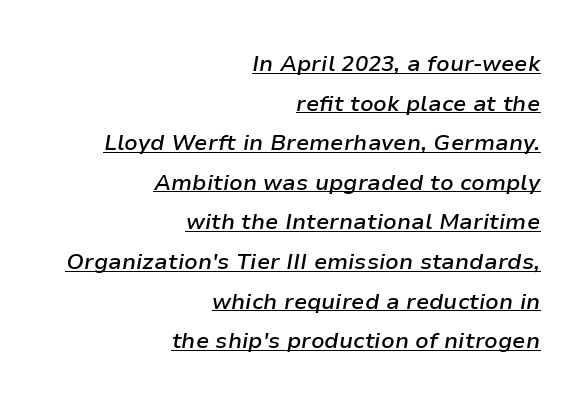
The image shows 22 px text type, italic (leaning right); set right-aligned, line spacing 1.8x, normal letter spacing, underlined.
